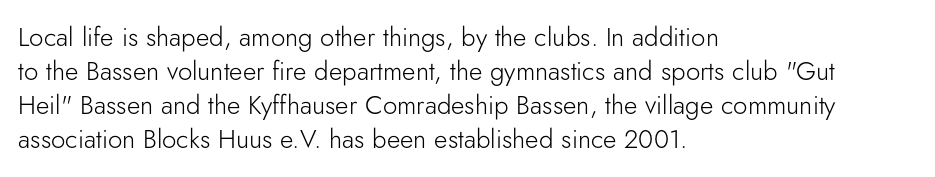
Q: Is the text bold? A: No.
Q: Is the text italic (slanted)? A: No, it is upright.
Q: Is the text underlined? A: No.
Q: How is the paragraph aligned? A: Left-aligned.
Q: Is the spacing between letters normal or unusually wide? A: Normal.
Q: Is the spacing between lines tight, normal or loose? A: Normal.
